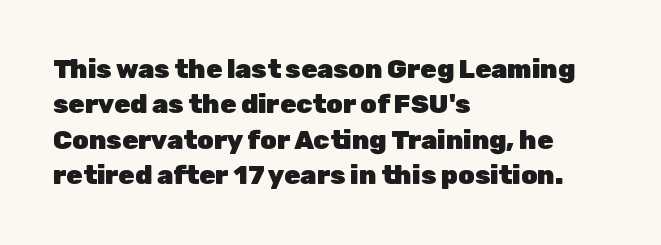
Normally led — the rows are evenly, conventionally spaced. A roman cut, with each character standing at attention. The gaps between neighbouring characters are ordinary and unremarkable. The words here are not underlined. Left-aligned paragraph, ragged on the right. The typesetting leans heavy: a genuine bold.
